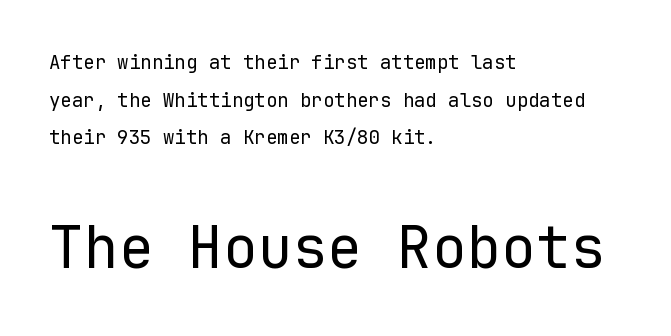
Q: Is the text bold? A: No.
Q: Is the text italic (slanted)? A: No, it is upright.
Q: Is the typeface a serif or a sans-serif typeface? A: Sans-serif.
Q: Is the text underlined? A: No.
Q: How is the paragraph aligned? A: Left-aligned.
Q: Is the spacing between letters normal or unusually wide? A: Normal.
Q: Is the spacing between lines tight, normal or loose? A: Loose.
Q: Which block of text is set in a larger size, the first (top) or the second (bottom)? A: The second (bottom) one.
Q: Width (condensed, normal, or wide)? A: Normal.
Q: Stroke contrast? A: Low.
Q: x-height? A: Medium.
Q: Monospaced? A: Yes.
